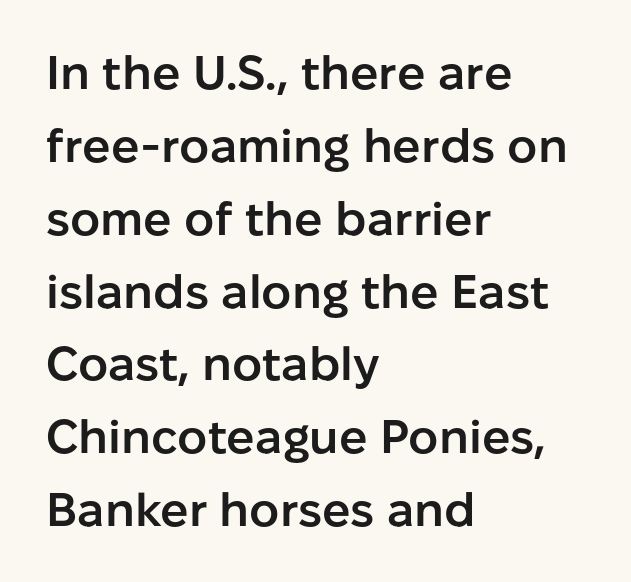
Q: Is the text bold? A: Semi-bold.
Q: Is the text italic (slanted)? A: No, it is upright.
Q: Is the typeface a serif or a sans-serif typeface? A: Sans-serif.
Q: Is the text underlined? A: No.
Q: How is the paragraph aligned? A: Left-aligned.
Q: Is the spacing between letters normal or unusually wide? A: Normal.
Q: Is the spacing between lines tight, normal or loose? A: Normal.
Q: Width (condensed, normal, or wide)? A: Normal.
Q: Stroke contrast? A: Low.
Q: x-height? A: Medium.
Q: Monospaced? A: No.
